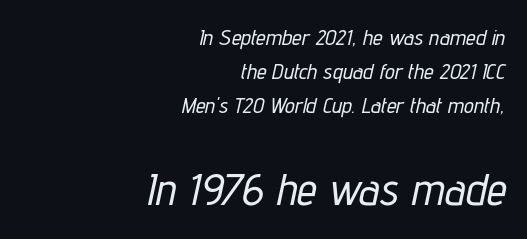
Q: Is the text italic (slanted)? A: Yes, it leans right by about 12 degrees.
Q: Is the text underlined? A: No.
Q: How is the paragraph aligned? A: Right-aligned.
Q: Is the spacing between letters normal or unusually wide? A: Normal.
Q: Is the spacing between lines tight, normal or loose? A: Normal.
Q: Which block of text is set in a larger size, the first (top) or the second (bottom)? A: The second (bottom) one.
Q: Width (condensed, normal, or wide)? A: Condensed.
Q: Stroke contrast? A: Low.
Q: x-height? A: Medium.
Q: Monospaced? A: No.
